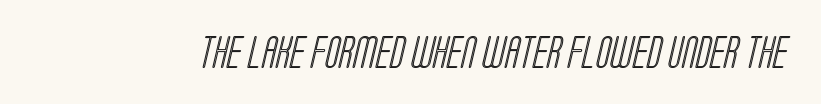
The image shows 33 px condensed type; set normal letter spacing, not underlined; a large x-height.
